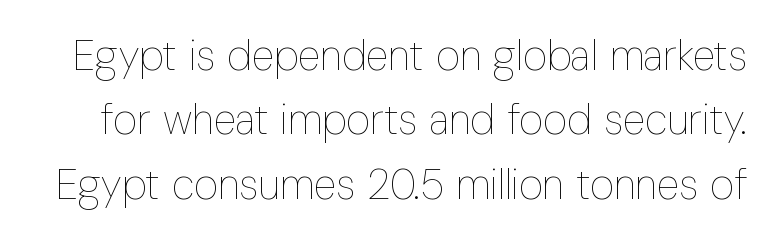
Q: Is the text bold? A: No.
Q: Is the text italic (slanted)? A: No, it is upright.
Q: Is the text underlined? A: No.
Q: Is the spacing between letters normal or unusually wide? A: Normal.
Q: Is the spacing between lines tight, normal or loose? A: Normal.
Q: Width (condensed, normal, or wide)? A: Condensed.
Q: Stroke contrast? A: Low.
Q: x-height? A: Medium.
Q: Monospaced? A: No.
